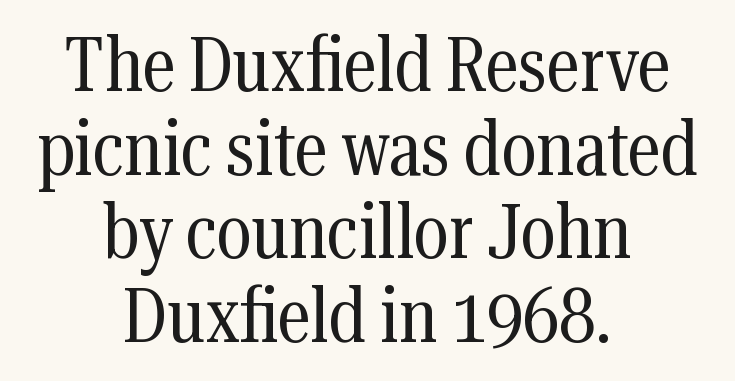
The image shows 76 px regular-weight, condensed serif type, upright; set centered, tight line spacing (1.1x), normal letter spacing, not underlined; medium stroke contrast and a medium x-height.
